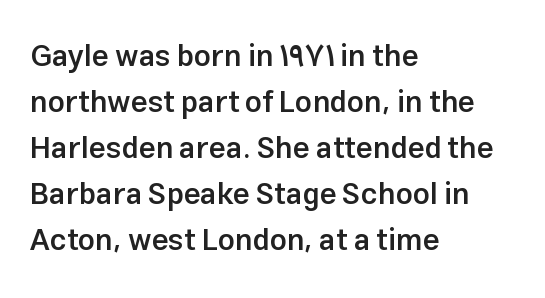
Type without underlining. One-word summary of the alignment: left. Style check: upright. Typographic density is moderately raised because the face is semibold. Regarding leading, the lines here are spaced in the standard way. Spacing verdict: proportional, widths tailored to each character.
